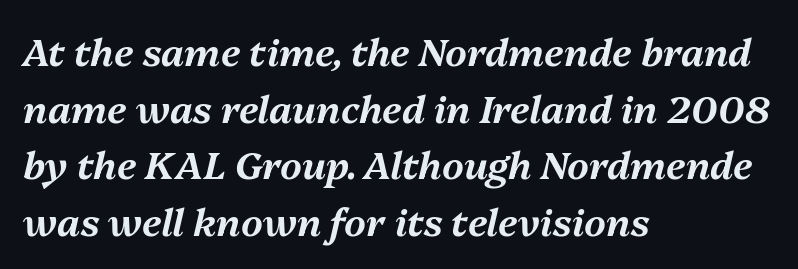
The image shows 38 px text type, italic (leaning right); set left-aligned, normal line spacing (1.49x), normal letter spacing, not underlined; medium stroke contrast and a medium x-height.
